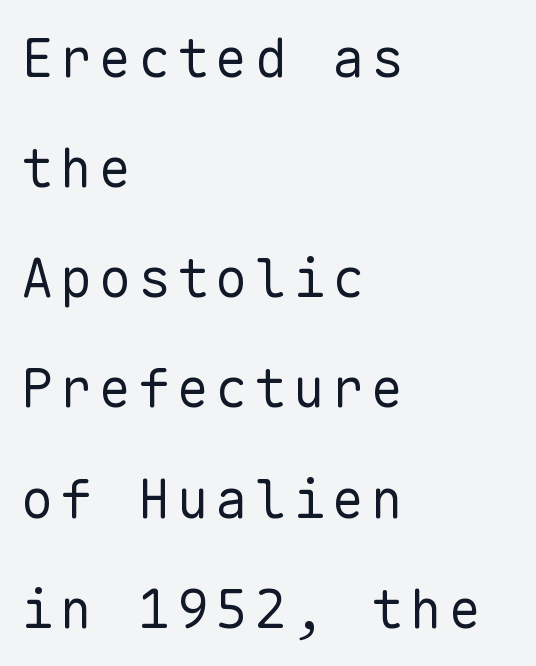
The image shows 54 px regular-weight sans-serif type, upright, monospaced; set left-aligned, loose line spacing (2.04x), not underlined; low stroke contrast and a medium x-height.
